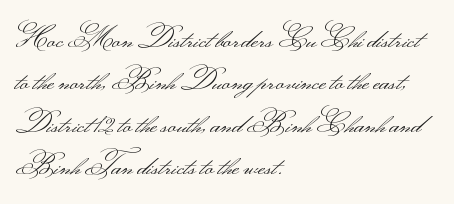
The image shows 28 px light, wide sans-serif type; set left-aligned, normal line spacing (1.51x), normal letter spacing, not underlined; medium stroke contrast.
